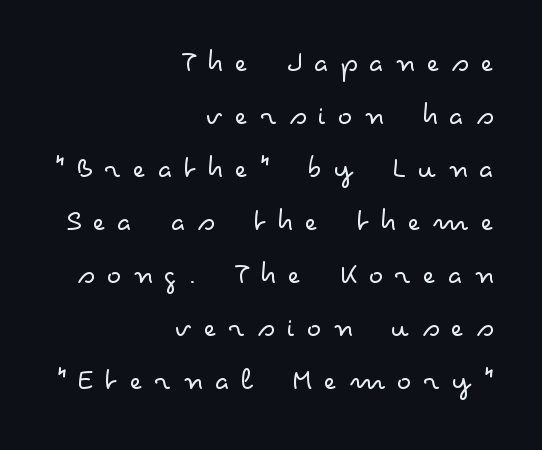
{"serif": "no", "italic": "no", "bold": "no", "weight": "light", "width": "wide", "stroke_contrast": "low", "x_height": "small", "monospaced": "no", "underline": "no", "align": "right", "line_spacing": "normal", "line_spacing_ratio": 1.56, "letter_spacing": "wide", "letter_spacing_em": 0.33, "glyph_px": 34}
